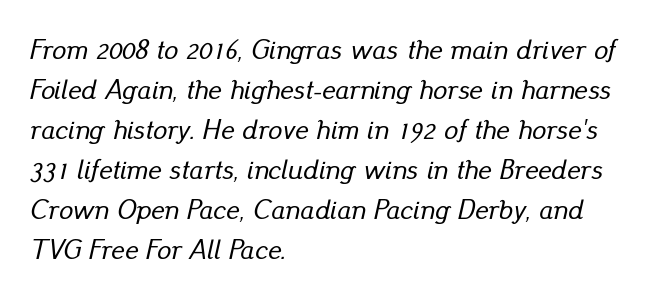
Q: Is the text italic (slanted)? A: Yes, it leans right by about 13 degrees.
Q: Is the text underlined? A: No.
Q: How is the paragraph aligned? A: Left-aligned.
Q: Is the spacing between letters normal or unusually wide? A: Normal.
Q: Is the spacing between lines tight, normal or loose? A: Normal.
Q: Width (condensed, normal, or wide)? A: Normal.
Q: Stroke contrast? A: Low.
Q: x-height? A: Small.
Q: Monospaced? A: No.
